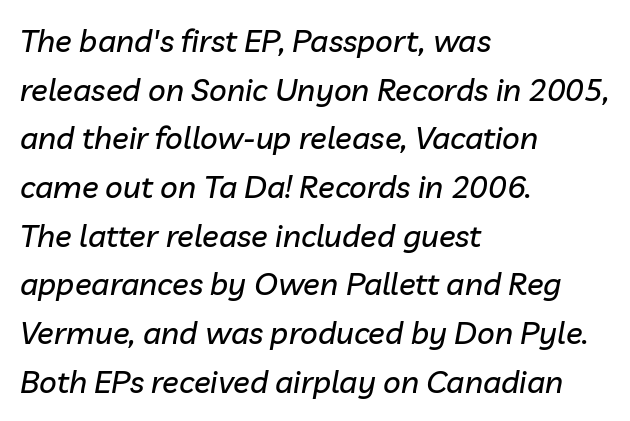
{"italic": "yes", "lean": "right", "slant_degrees": 10, "width": "normal", "stroke_contrast": "low", "x_height": "medium", "monospaced": "no", "underline": "no", "align": "left", "line_spacing": "normal", "line_spacing_ratio": 1.57, "letter_spacing": "normal", "letter_spacing_em": 0.0, "glyph_px": 31}
